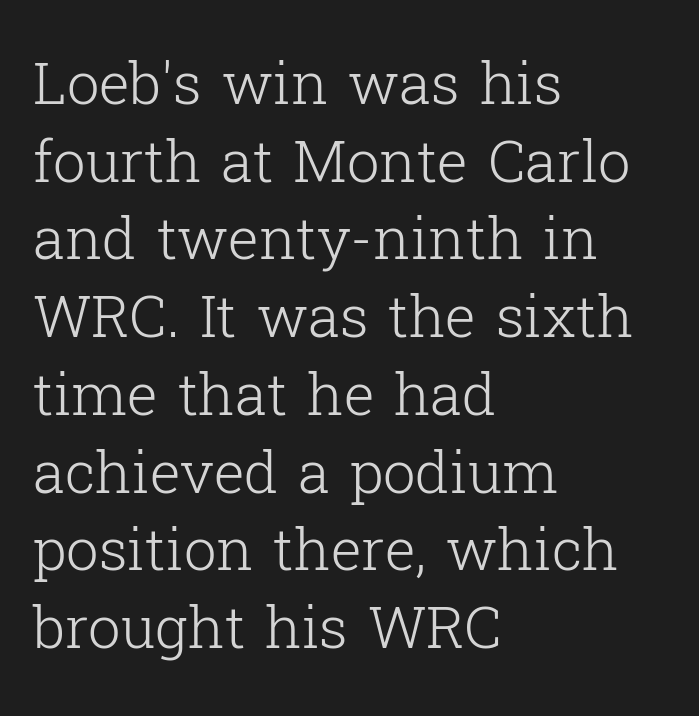
Q: Is the text bold? A: No.
Q: Is the text italic (slanted)? A: No, it is upright.
Q: Is the typeface a serif or a sans-serif typeface? A: Serif.
Q: Is the text underlined? A: No.
Q: How is the paragraph aligned? A: Left-aligned.
Q: Is the spacing between letters normal or unusually wide? A: Normal.
Q: Is the spacing between lines tight, normal or loose? A: Normal.
Q: Width (condensed, normal, or wide)? A: Normal.
Q: Stroke contrast? A: Low.
Q: x-height? A: Medium.
Q: Monospaced? A: No.
